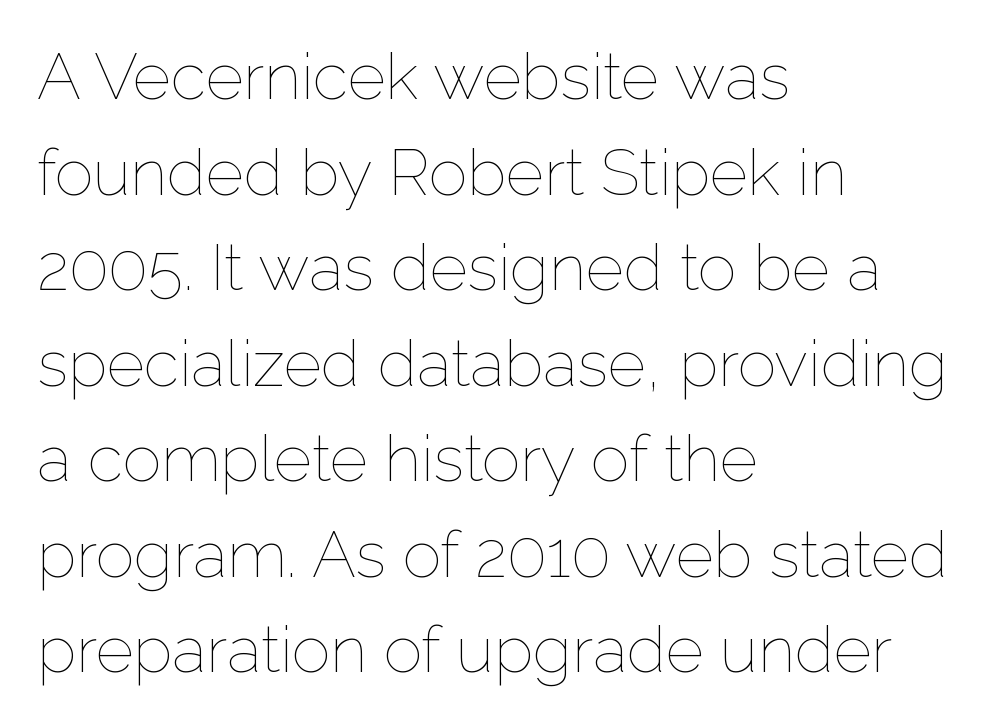
Q: Is the text bold? A: No.
Q: Is the text italic (slanted)? A: No, it is upright.
Q: Is the text underlined? A: No.
Q: How is the paragraph aligned? A: Left-aligned.
Q: Is the spacing between letters normal or unusually wide? A: Normal.
Q: Is the spacing between lines tight, normal or loose? A: Normal.
Q: Width (condensed, normal, or wide)? A: Normal.
Q: Stroke contrast? A: Low.
Q: x-height? A: Medium.
Q: Monospaced? A: No.
